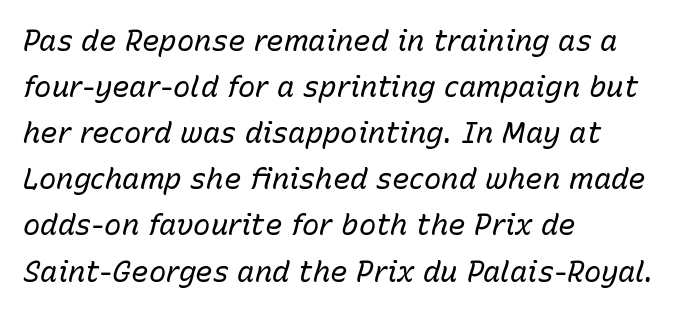
Q: Is the text bold? A: No.
Q: Is the text italic (slanted)? A: Yes, it leans right by about 15 degrees.
Q: Is the text underlined? A: No.
Q: How is the paragraph aligned? A: Left-aligned.
Q: Is the spacing between letters normal or unusually wide? A: Normal.
Q: Is the spacing between lines tight, normal or loose? A: Normal.
Q: Width (condensed, normal, or wide)? A: Normal.
Q: Stroke contrast? A: Low.
Q: x-height? A: Medium.
Q: Monospaced? A: No.
